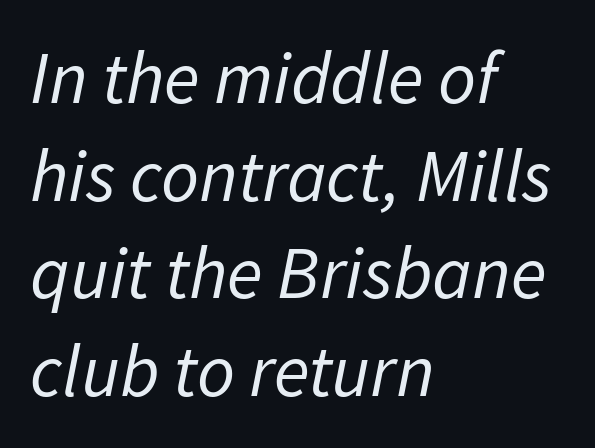
The image shows 74 px regular-weight type, italic (leaning right); set left-aligned, normal line spacing (1.32x), normal letter spacing, not underlined; low stroke contrast and a medium x-height.
